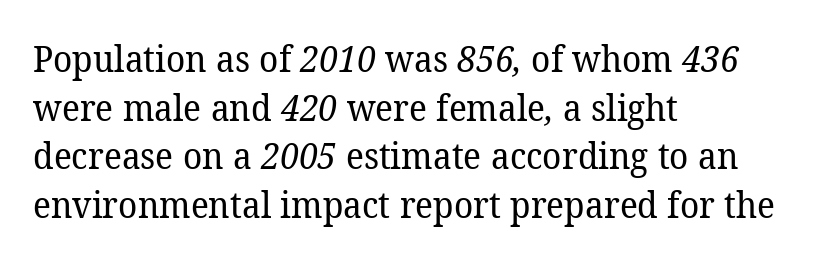
You could not count columns in this text — the font is proportionally spaced. Font category for this specimen: serif. Look at the tracking — it's just the regular setting, nothing added. Unmarked baselines from the first word to the last.
